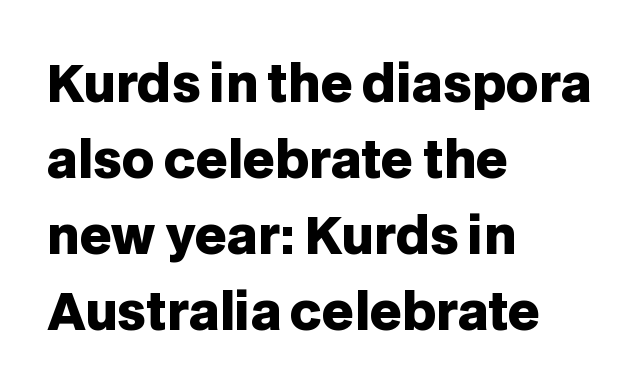
{"serif": "no", "italic": "no", "bold": "yes", "weight": "heavy", "width": "normal", "stroke_contrast": "low", "x_height": "large", "monospaced": "no", "underline": "no", "align": "left", "line_spacing": "normal", "line_spacing_ratio": 1.52, "letter_spacing": "normal", "letter_spacing_em": 0.0, "glyph_px": 50}
